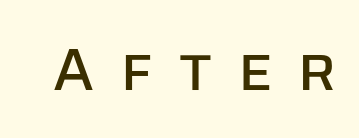
Q: Is the text italic (slanted)? A: No, it is upright.
Q: Is the typeface a serif or a sans-serif typeface? A: Sans-serif.
Q: Is the text underlined? A: No.
Q: Is the spacing between letters normal or unusually wide? A: Unusually wide.
Q: Width (condensed, normal, or wide)? A: Normal.
Q: Stroke contrast? A: Low.
Q: x-height? A: Large.
Q: Monospaced? A: No.
